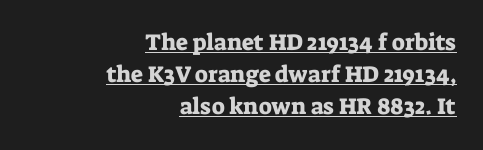
The ragged edge is on the left, which tells us the setting is flush right. The space between consecutive lines is moderate. Students, observe the line beneath the letters — that is underlining. Short note: letters normally spaced. The font's upright variant was chosen for this text.
